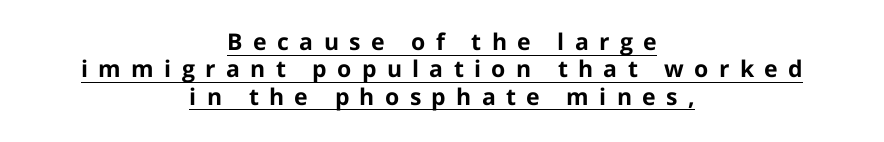
{"italic": "no", "bold": "yes", "underline": "yes", "align": "center", "line_spacing_ratio": 1.19, "letter_spacing": "wide", "letter_spacing_em": 0.45, "glyph_px": 23}
